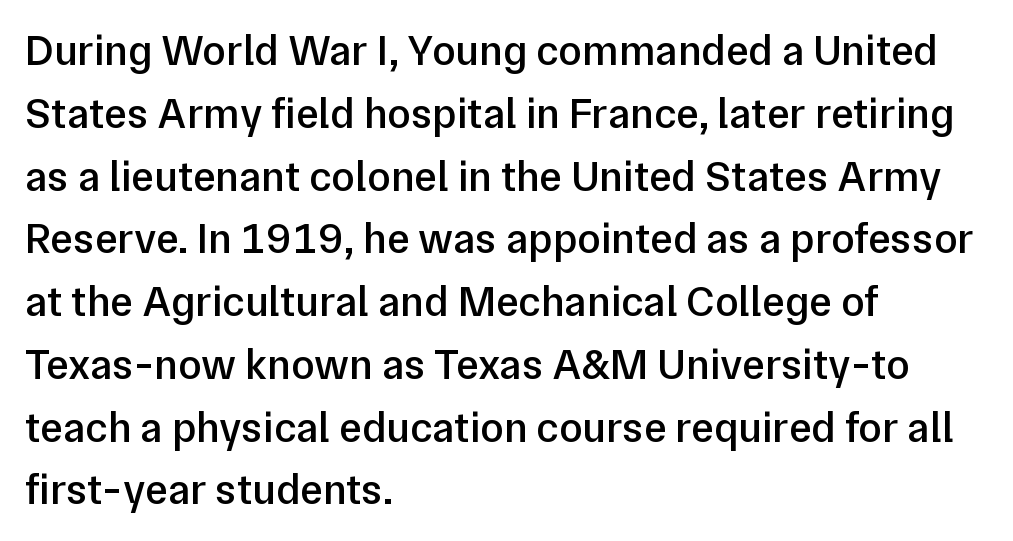
Q: Is the text bold? A: Semi-bold.
Q: Is the text italic (slanted)? A: No, it is upright.
Q: Is the typeface a serif or a sans-serif typeface? A: Sans-serif.
Q: Is the text underlined? A: No.
Q: How is the paragraph aligned? A: Left-aligned.
Q: Is the spacing between letters normal or unusually wide? A: Normal.
Q: Is the spacing between lines tight, normal or loose? A: Normal.
Q: Width (condensed, normal, or wide)? A: Normal.
Q: Stroke contrast? A: Low.
Q: x-height? A: Medium.
Q: Monospaced? A: No.
